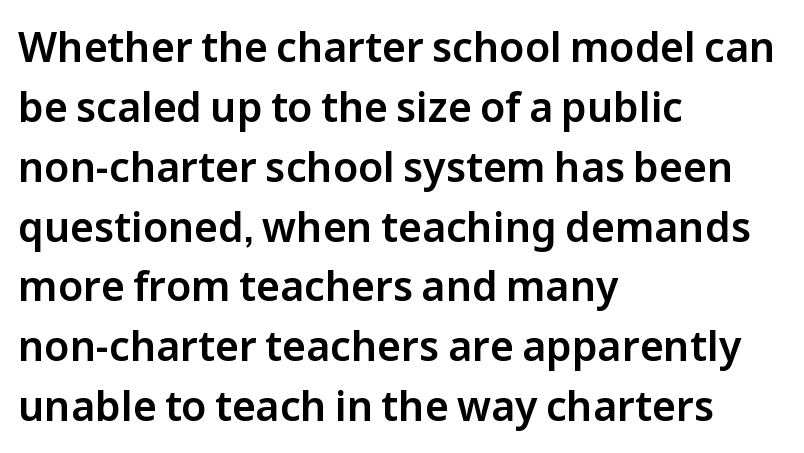
{"serif": "no", "italic": "no", "width": "normal", "stroke_contrast": "low", "x_height": "medium", "monospaced": "no", "underline": "no", "align": "left", "line_spacing": "normal", "line_spacing_ratio": 1.46, "letter_spacing": "normal", "letter_spacing_em": 0.0, "glyph_px": 41}
